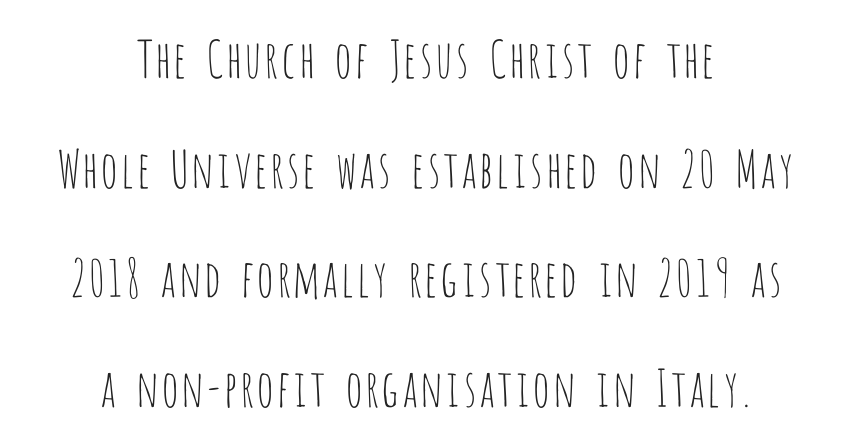
Whoever set this chose breathing room over compactness in the vertical rhythm. Centered paragraph, ragged on both sides. Think of a printed novel: that variable character pitch is what you see here. Every character sits straight up, as roman type does. Stroke terminals: plain, sans-serif. Tracking value appears to be zero — textbook default spacing.
